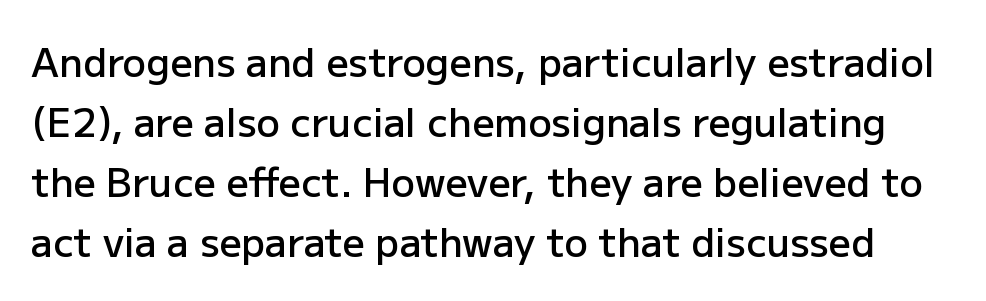
The image shows 39 px semibold sans-serif type, upright; set normal line spacing (1.54x), normal letter spacing, not underlined; low stroke contrast and a medium x-height.
